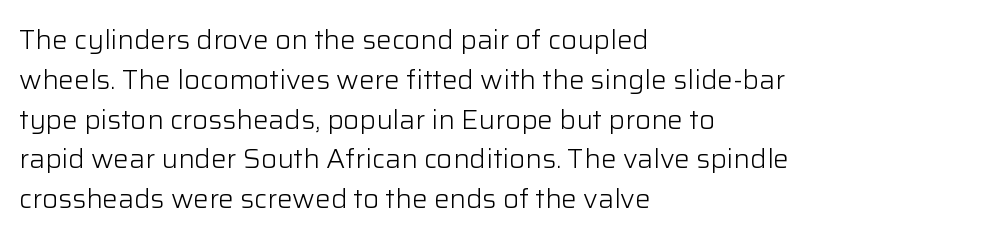
Q: Is the text bold? A: No.
Q: Is the text italic (slanted)? A: No, it is upright.
Q: Is the text underlined? A: No.
Q: How is the paragraph aligned? A: Left-aligned.
Q: Is the spacing between letters normal or unusually wide? A: Normal.
Q: Is the spacing between lines tight, normal or loose? A: Normal.
